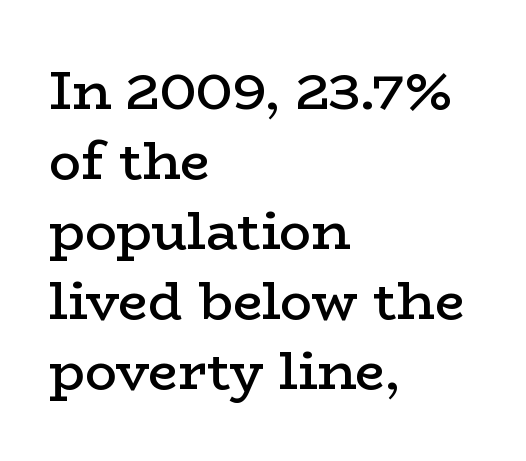
Q: Is the text bold? A: Semi-bold.
Q: Is the text italic (slanted)? A: No, it is upright.
Q: Is the typeface a serif or a sans-serif typeface? A: Serif.
Q: Is the text underlined? A: No.
Q: How is the paragraph aligned? A: Left-aligned.
Q: Is the spacing between letters normal or unusually wide? A: Normal.
Q: Is the spacing between lines tight, normal or loose? A: Normal.
Q: Width (condensed, normal, or wide)? A: Wide.
Q: Stroke contrast? A: Low.
Q: x-height? A: Medium.
Q: Monospaced? A: No.
